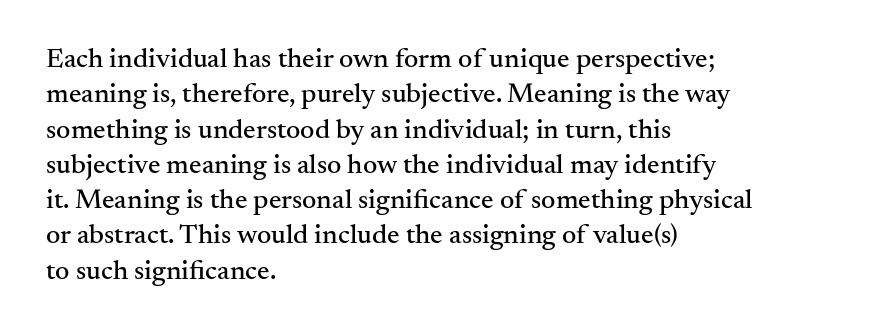
A typesetter would label this face a serif. The lines sit at an ordinary, default distance from one another. Vertical strokes here are truly vertical. Each row of text sits above clean, open space.
